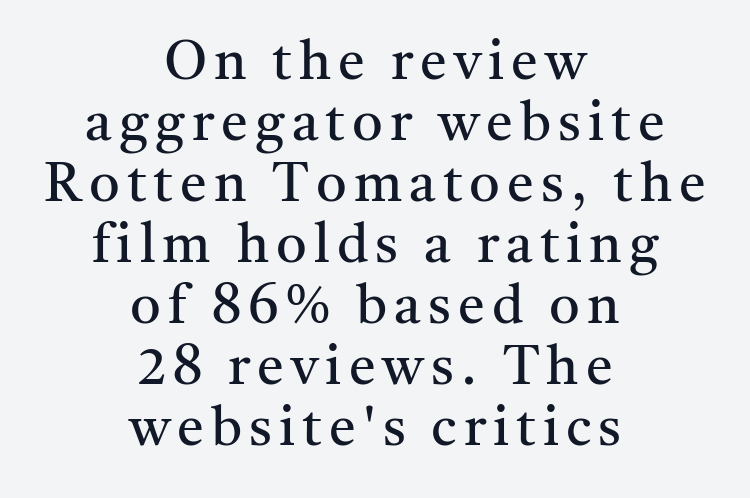
{"serif": "yes", "italic": "no", "bold": "no", "weight": "regular", "width": "normal", "stroke_contrast": "medium", "x_height": "medium", "monospaced": "no", "underline": "no", "align": "center", "line_spacing": "tight", "line_spacing_ratio": 1.13, "glyph_px": 54}
